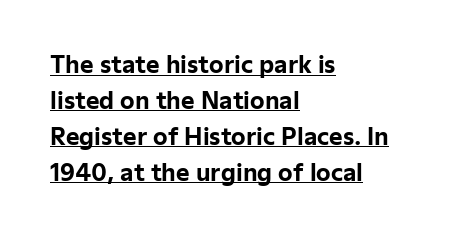
The sample's only ornament is a line tracing under the words. Is the letter spacing exaggerated? No — it looks like the ordinary default. The type sits square on the baseline with zero lean. This sample keeps an unexceptional amount of space between lines. Weight check: bold — yes, fully. Horizontally, the lines are justified to the leading edge only.
